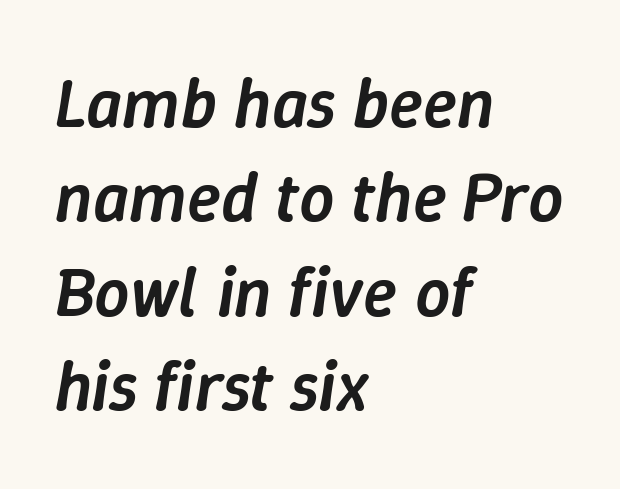
The sample has been set in demibold, a notch under bold. Notice how the stems are inclined rather than vertical — that's the hallmark of italics. Has an underline been added? It has not. Note the varied advance widths — an 'i' is clearly narrower than an 'm'.
